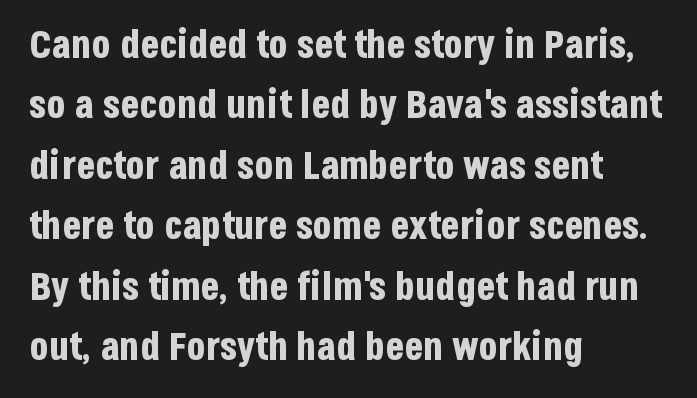
{"serif": "no", "italic": "no", "bold": "yes", "weight": "bold", "width": "condensed", "stroke_contrast": "low", "x_height": "large", "monospaced": "no", "underline": "no", "align": "left", "line_spacing": "normal", "line_spacing_ratio": 1.55, "letter_spacing": "normal", "letter_spacing_em": 0.0, "glyph_px": 39}
